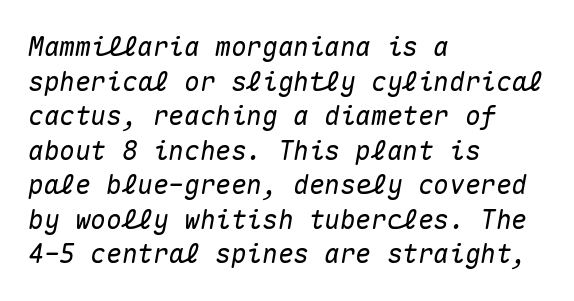
The image shows 26 px text type, italic (leaning right); set left-aligned, normal line spacing (1.33x), normal letter spacing, not underlined.
